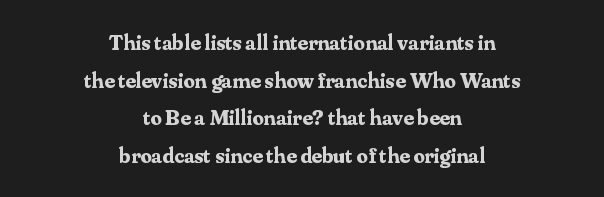
Q: Is the text bold? A: Yes.
Q: Is the text italic (slanted)? A: No, it is upright.
Q: Is the text underlined? A: No.
Q: How is the paragraph aligned? A: Centered.
Q: Is the spacing between letters normal or unusually wide? A: Normal.
